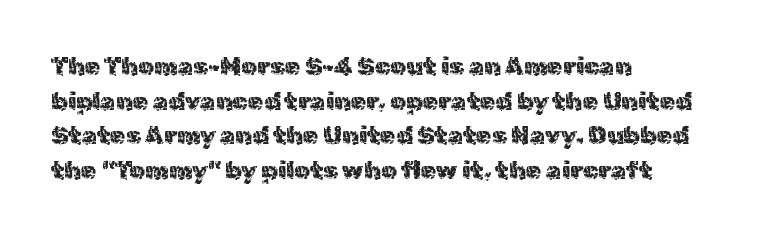
Has an underline been added? It has not. Observe the ordinary spacing: letters are neighbours, not strangers. What's the leading like? Ordinary, nothing unusual. Reading down the block, your eye returns to a fixed left position each line. Every character sits straight up, as roman type does.
